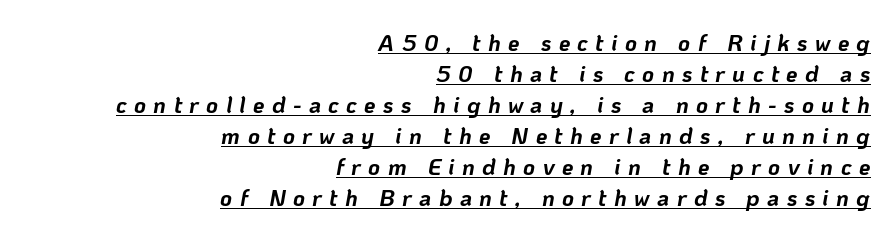
The image shows 23 px bold type, italic (leaning right); set right-aligned, normal line spacing (1.35x), unusually wide letter spacing (+0.32 em), underlined.
